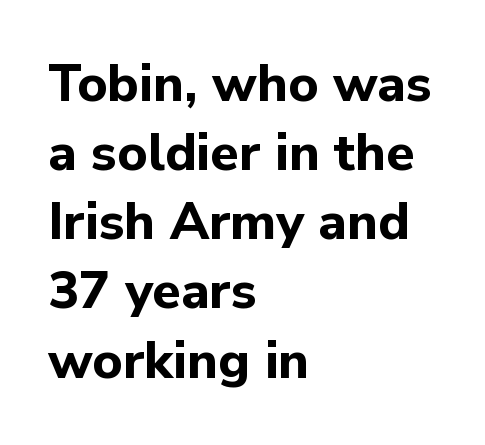
The image shows 52 px bold sans-serif type, upright; set left-aligned, normal line spacing (1.33x), normal letter spacing, not underlined; low stroke contrast and a medium x-height.
